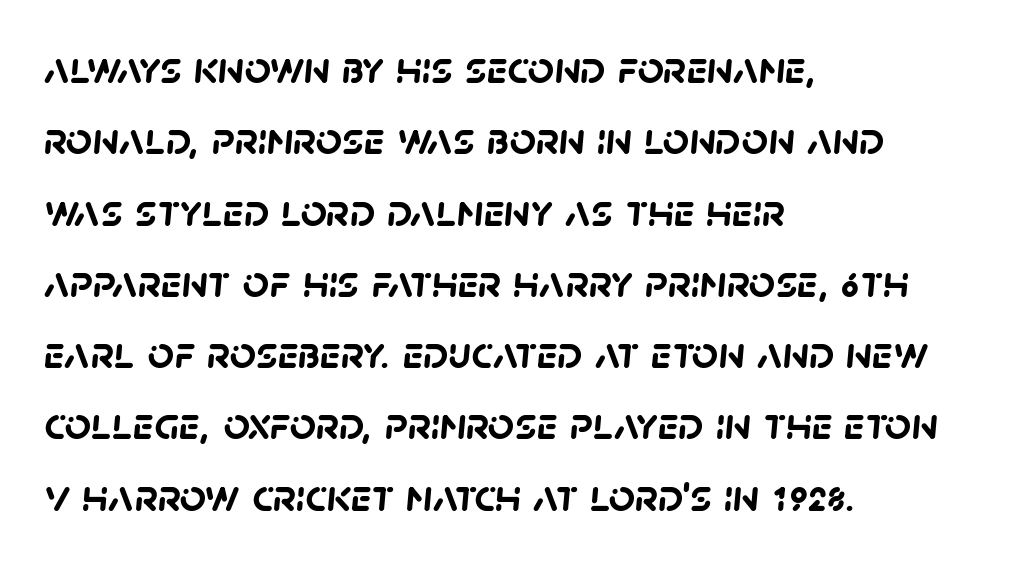
Decoration check: the copy has no underline. Vertically, the passage feels balanced, rows spaced as you'd expect. Left-aligned paragraph, ragged on the right. The characters display no serif detailing; their extremities are plain.
